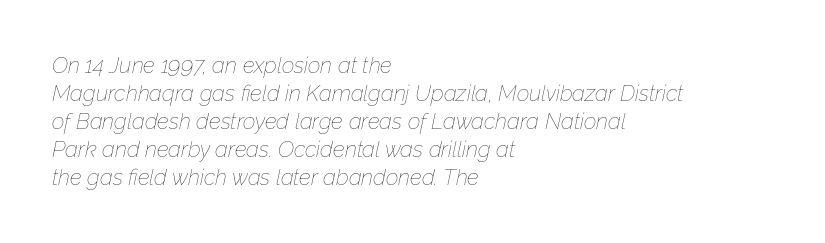
These glyphs show unthickened strokes, regular width or finer. Characters are canted at an angle relative to the baseline's perpendicular. The rendering anchors every line to the left-hand side. Leading matches the norm, producing a regular column. The passage shown has conventional tracking throughout. Quick note: underline off.
